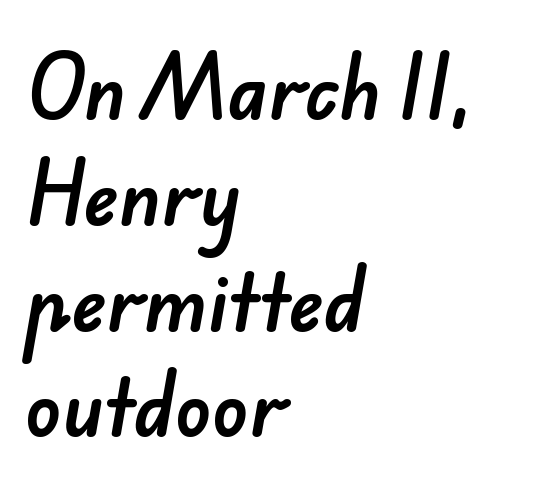
A typesetter would call this leading conventional body-copy spacing. Spacing verdict: proportional, widths tailored to each character. Descender tails drop into unmarked territory. All the whitespace from short lines collects on the right. This sample uses plain, unmodified letter spacing.
